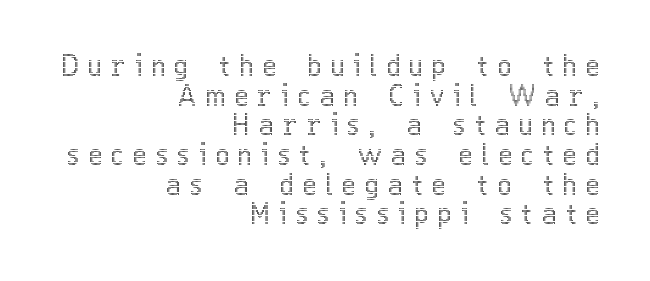
Varying glyph widths throughout — classic text-font behaviour. Tightly led — the rows are bunched. Line ends are locked; line starts wander. Designer's note — italics off, roman on. Words appear elongated and porous because spacing is wide.
